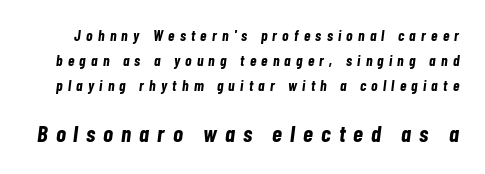
The image shows 23 px bold type, italic (leaning right); set normal line spacing (1.66x), unusually wide letter spacing (+0.35 em), not underlined; the second (bottom) block is 1.53x larger.
